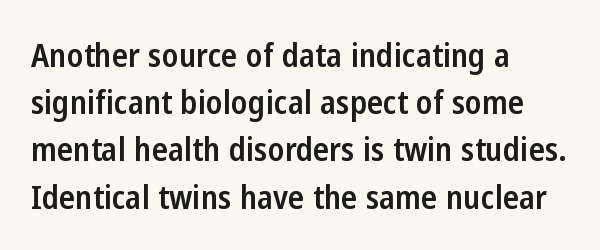
Q: Is the text bold? A: Semi-bold.
Q: Is the text italic (slanted)? A: No, it is upright.
Q: Is the typeface a serif or a sans-serif typeface? A: Sans-serif.
Q: Is the text underlined? A: No.
Q: How is the paragraph aligned? A: Left-aligned.
Q: Is the spacing between letters normal or unusually wide? A: Normal.
Q: Is the spacing between lines tight, normal or loose? A: Normal.
Q: Width (condensed, normal, or wide)? A: Condensed.
Q: Stroke contrast? A: Low.
Q: x-height? A: Medium.
Q: Monospaced? A: No.
